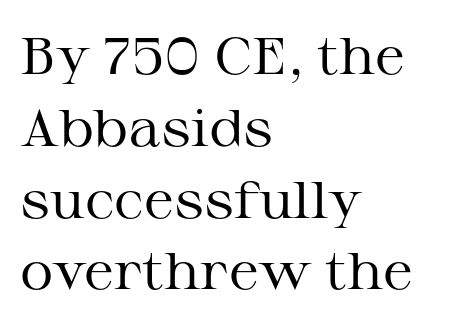
Q: Is the text bold? A: No.
Q: Is the text italic (slanted)? A: No, it is upright.
Q: Is the typeface a serif or a sans-serif typeface? A: Serif.
Q: Is the text underlined? A: No.
Q: How is the paragraph aligned? A: Left-aligned.
Q: Is the spacing between letters normal or unusually wide? A: Normal.
Q: Is the spacing between lines tight, normal or loose? A: Normal.
Q: Width (condensed, normal, or wide)? A: Wide.
Q: Stroke contrast? A: Medium.
Q: x-height? A: Medium.
Q: Monospaced? A: No.
